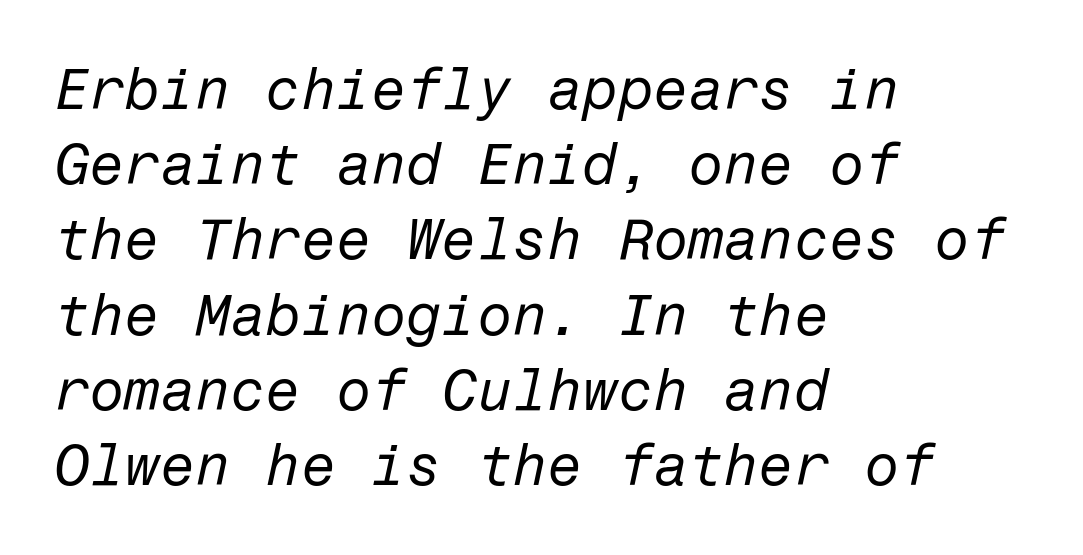
Q: Is the text bold? A: No.
Q: Is the text italic (slanted)? A: Yes, it leans right by about 12 degrees.
Q: Is the text underlined? A: No.
Q: How is the paragraph aligned? A: Left-aligned.
Q: Is the spacing between letters normal or unusually wide? A: Normal.
Q: Is the spacing between lines tight, normal or loose? A: Normal.
Q: Width (condensed, normal, or wide)? A: Normal.
Q: Stroke contrast? A: Low.
Q: x-height? A: Medium.
